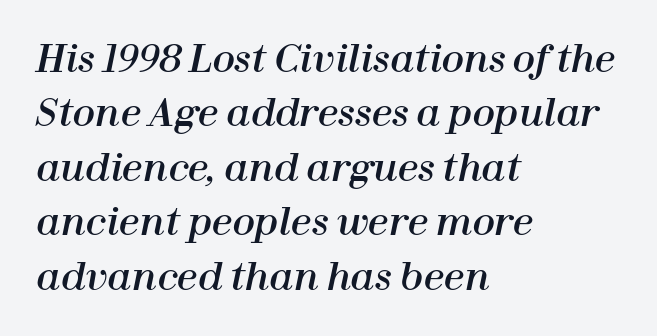
The image shows 37 px text type, italic (leaning right); set left-aligned, normal line spacing (1.47x), normal letter spacing, not underlined; high stroke contrast and a medium x-height.
